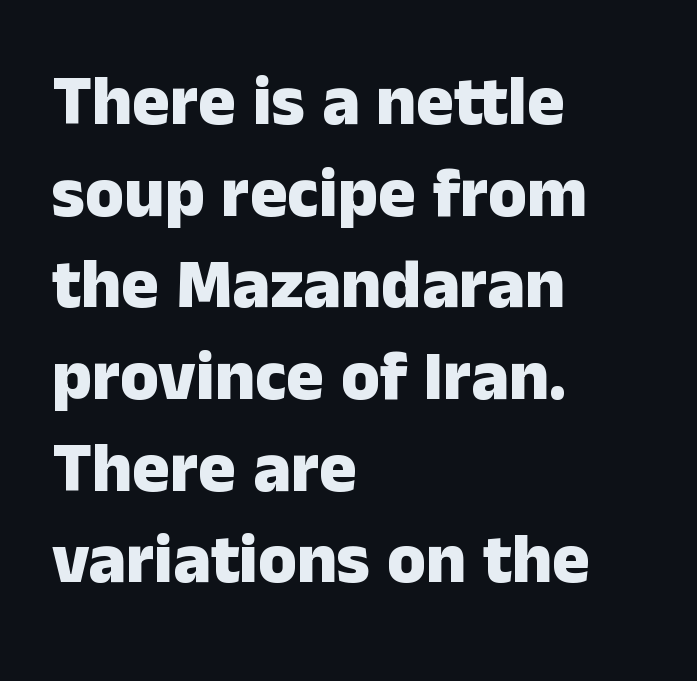
Summary of vertical rhythm: regular, with standard interline spacing. Italic? Not at all — the glyphs are vertical. The passage shown is typed in a proportional face where columns would drift. You could call the tracking neutral — neither tight nor loose.
